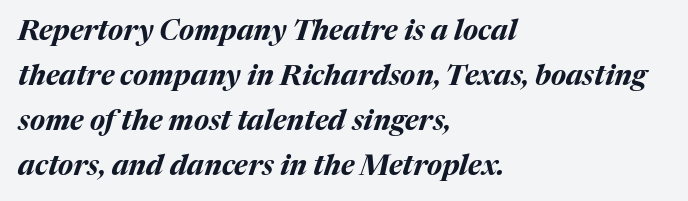
{"italic": "yes", "lean": "right", "slant_degrees": 17, "bold": "yes", "weight": "bold", "width": "normal", "stroke_contrast": "medium", "x_height": "medium", "monospaced": "no", "underline": "no", "align": "left", "line_spacing": "normal", "line_spacing_ratio": 1.61, "letter_spacing": "normal", "letter_spacing_em": 0.0, "glyph_px": 28}
